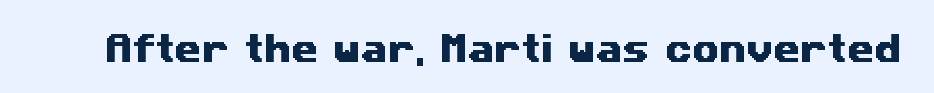
Q: Is the typeface a serif or a sans-serif typeface? A: Sans-serif.
Q: Is the text underlined? A: No.
Q: Is the spacing between letters normal or unusually wide? A: Normal.
Q: Width (condensed, normal, or wide)? A: Wide.
Q: Stroke contrast? A: Medium.
Q: x-height? A: Medium.
Q: Monospaced? A: No.
